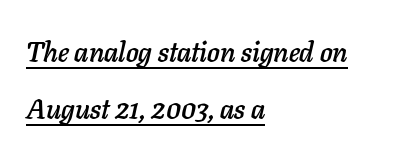
{"italic": "yes", "lean": "right", "slant_degrees": 11, "width": "normal", "stroke_contrast": "low", "x_height": "medium", "monospaced": "no", "underline": "yes", "align": "left", "line_spacing": "loose", "line_spacing_ratio": 2.04, "letter_spacing": "normal", "letter_spacing_em": 0.0, "glyph_px": 28}
